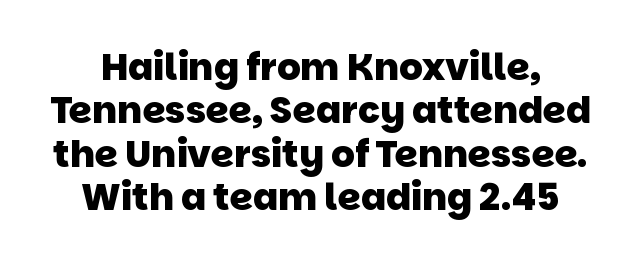
The image shows 37 px heavy sans-serif type; set line spacing 1.17x, normal letter spacing, not underlined; low stroke contrast and a large x-height.
